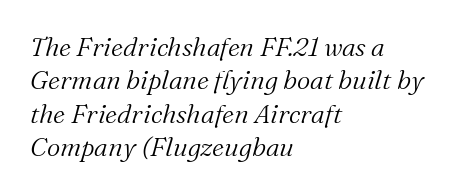
Q: Is the text bold? A: No.
Q: Is the text italic (slanted)? A: Yes, it leans right by about 16 degrees.
Q: Is the text underlined? A: No.
Q: How is the paragraph aligned? A: Left-aligned.
Q: Is the spacing between letters normal or unusually wide? A: Normal.
Q: Is the spacing between lines tight, normal or loose? A: Normal.
